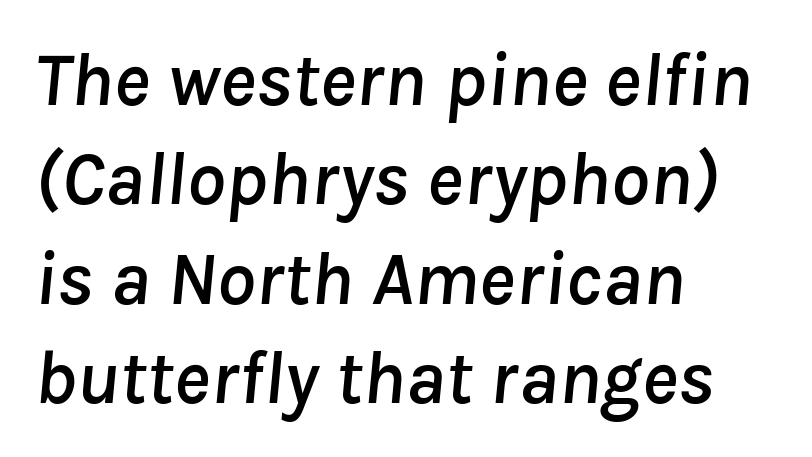
Letters rest on an invisible, unmarked baseline. This sample has the flowing, uneven cadence of proportional lettering. These lines stack with their left ends in a neat column. You can tell it's italic because the verticals aren't actually vertical.
